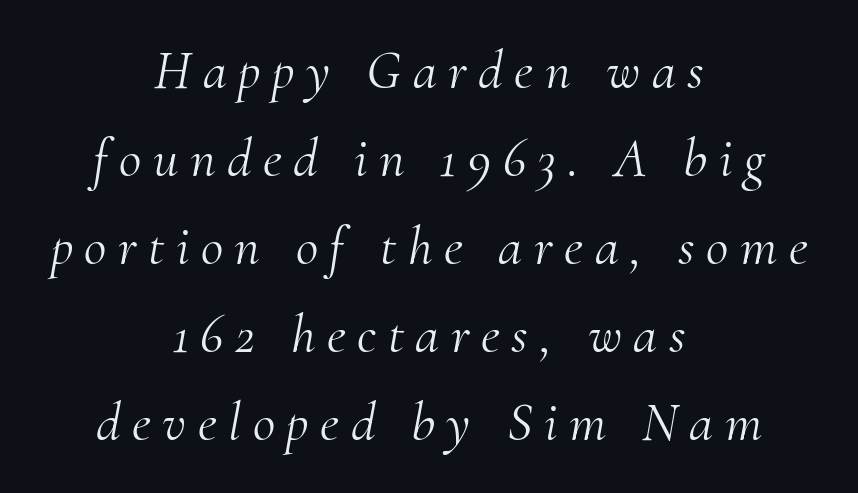
{"serif": "yes", "italic": "yes", "lean": "right", "slant_degrees": 10, "bold": "no", "weight": "light", "width": "normal", "stroke_contrast": "medium", "x_height": "small", "monospaced": "no", "underline": "no", "align": "center", "line_spacing": "normal", "line_spacing_ratio": 1.6, "letter_spacing": "wide", "letter_spacing_em": 0.21, "glyph_px": 55}
